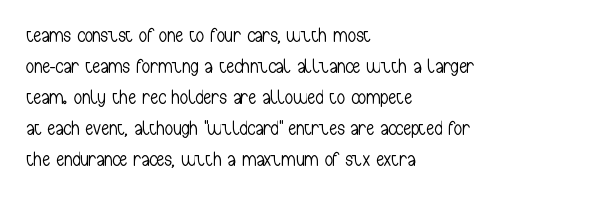
The face looks like a standard text weight, possibly lighter. The type is set solid horizontally, with unmodified tracking. The lettering stays uniformly vertical, giving the passage a roman look. Leading: standard. Casual observation: everything's shoved over to the left.
